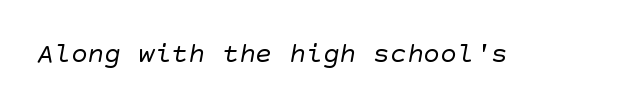
The image shows 28 px regular-weight sans-serif type; set normal letter spacing, not underlined; low stroke contrast and a large x-height.
